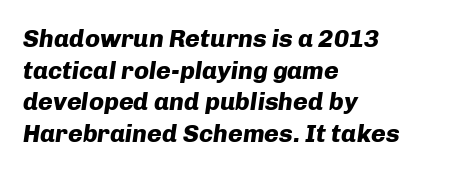
The letters are slanted; this is an italic face. These lines sit exactly where default settings would place them. This sample is left-justified, so line endings fall wherever the words run out. Pretty heavy lettering here — definitely bold.
